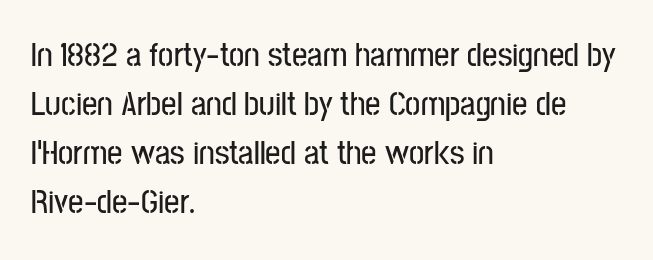
Q: Is the text italic (slanted)? A: No, it is upright.
Q: Is the typeface a serif or a sans-serif typeface? A: Sans-serif.
Q: Is the text underlined? A: No.
Q: How is the paragraph aligned? A: Left-aligned.
Q: Is the spacing between letters normal or unusually wide? A: Normal.
Q: Is the spacing between lines tight, normal or loose? A: Normal.
Q: Width (condensed, normal, or wide)? A: Condensed.
Q: Stroke contrast? A: Low.
Q: x-height? A: Medium.
Q: Monospaced? A: No.
